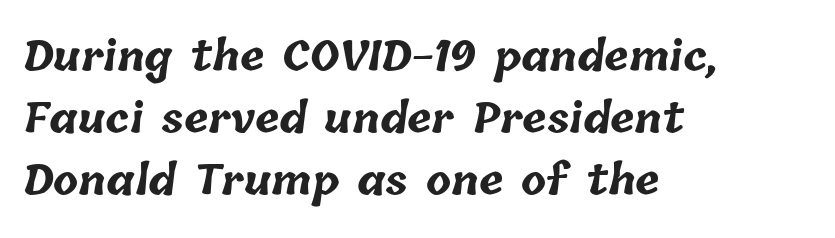
Q: Is the text bold? A: Yes.
Q: Is the text underlined? A: No.
Q: How is the paragraph aligned? A: Left-aligned.
Q: Is the spacing between letters normal or unusually wide? A: Normal.
Q: Is the spacing between lines tight, normal or loose? A: Normal.
Q: Width (condensed, normal, or wide)? A: Normal.
Q: Stroke contrast? A: Low.
Q: x-height? A: Medium.
Q: Monospaced? A: No.
